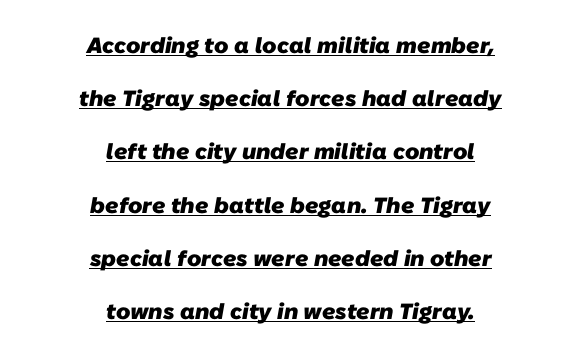
Quick note: underline on. A great deal of white space separates one row of letters from the next. The letters sit at their default tracking, neither squeezed nor spread. The passage is arranged like a title page — every line centered. The typesetting leans heavy: a genuine bold.
